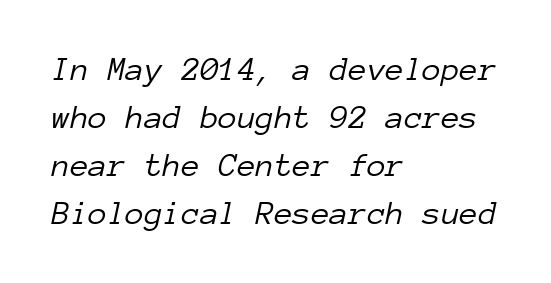
{"italic": "yes", "lean": "right", "slant_degrees": 12, "bold": "no", "weight": "light", "width": "normal", "stroke_contrast": "low", "x_height": "medium", "monospaced": "yes", "underline": "no", "align": "left", "line_spacing": "normal", "line_spacing_ratio": 1.41, "letter_spacing": "normal", "letter_spacing_em": 0.0, "glyph_px": 34}
